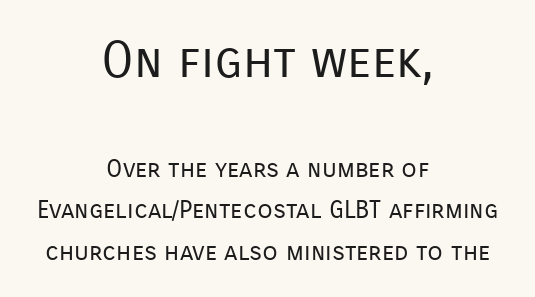
Q: Is the text bold? A: No.
Q: Is the text italic (slanted)? A: No, it is upright.
Q: Is the typeface a serif or a sans-serif typeface? A: Sans-serif.
Q: Is the text underlined? A: No.
Q: How is the paragraph aligned? A: Centered.
Q: Is the spacing between letters normal or unusually wide? A: Normal.
Q: Is the spacing between lines tight, normal or loose? A: Normal.
Q: Which block of text is set in a larger size, the first (top) or the second (bottom)? A: The first (top) one.
Q: Width (condensed, normal, or wide)? A: Normal.
Q: Stroke contrast? A: Low.
Q: x-height? A: Medium.
Q: Monospaced? A: No.
